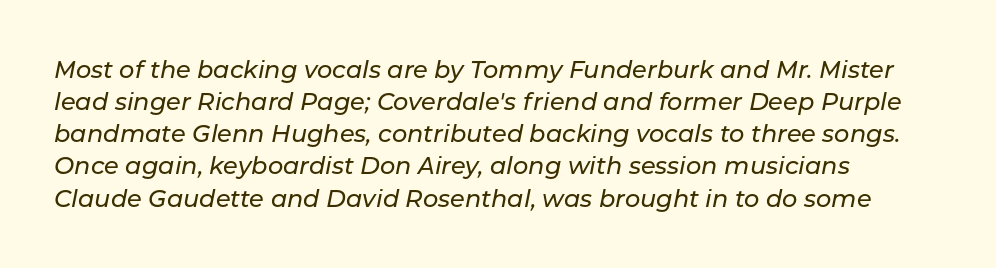
The image shows 24 px text type, italic (leaning right); set left-aligned, normal line spacing (1.34x), normal letter spacing, not underlined.
